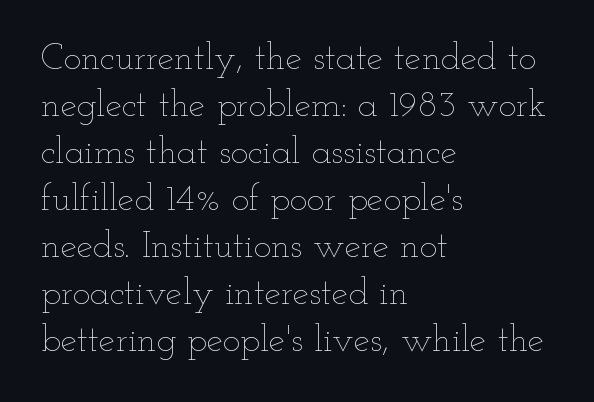
Q: Is the text bold? A: No.
Q: Is the text italic (slanted)? A: No, it is upright.
Q: Is the text underlined? A: No.
Q: How is the paragraph aligned? A: Left-aligned.
Q: Is the spacing between letters normal or unusually wide? A: Normal.
Q: Is the spacing between lines tight, normal or loose? A: Normal.
Q: Width (condensed, normal, or wide)? A: Wide.
Q: Stroke contrast? A: Low.
Q: x-height? A: Small.
Q: Monospaced? A: No.
